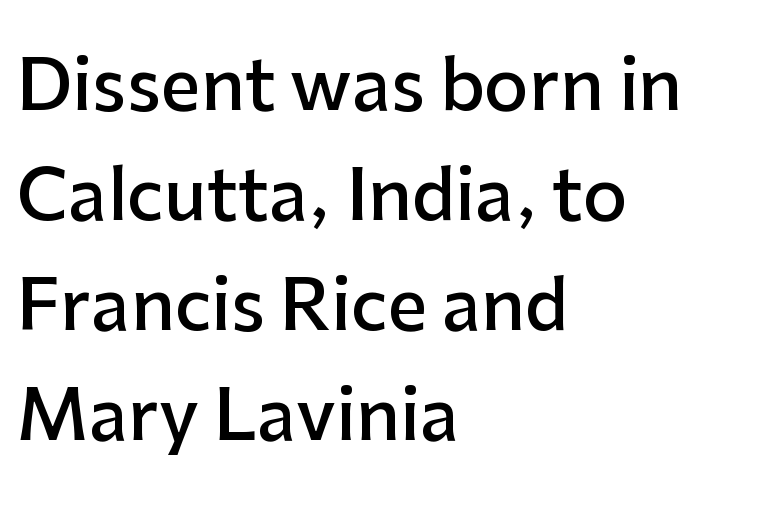
In terms of letterspacing, this is plain default setting. Clear beneath every line of the passage. Reading down the block, your eye returns to a fixed left position each line. The leading is moderate, giving the passage an even texture. The letters advance in unequal steps, a hallmark of proportional type. The font is running at a semibold setting, under full bold.
